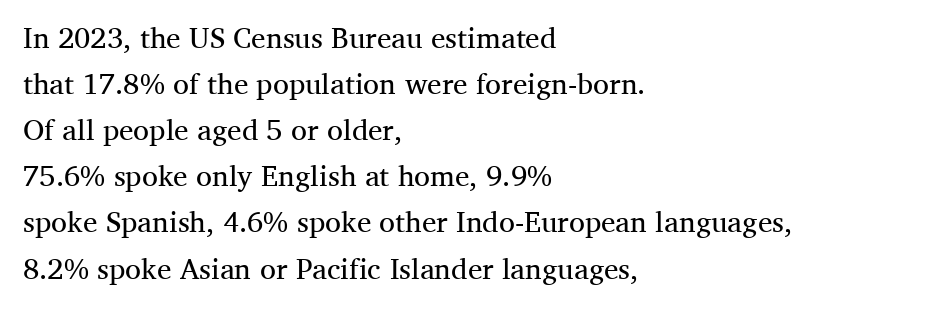
The image shows 29 px regular-weight serif type, upright; set left-aligned, normal line spacing (1.59x), normal letter spacing, not underlined; medium stroke contrast and a medium x-height.
